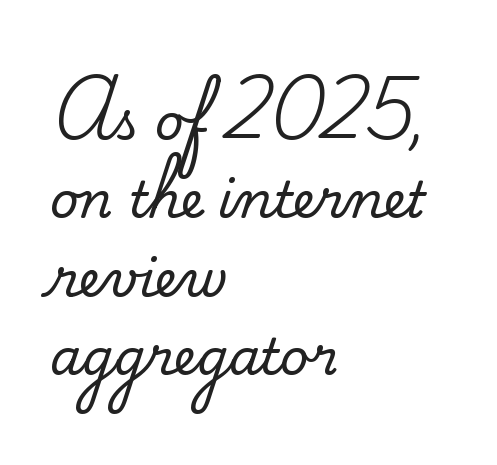
{"serif": "yes", "width": "normal", "stroke_contrast": "medium", "x_height": "small", "monospaced": "no", "underline": "no", "align": "left", "line_spacing": "normal", "line_spacing_ratio": 1.57, "letter_spacing": "normal", "letter_spacing_em": 0.0, "glyph_px": 50}
